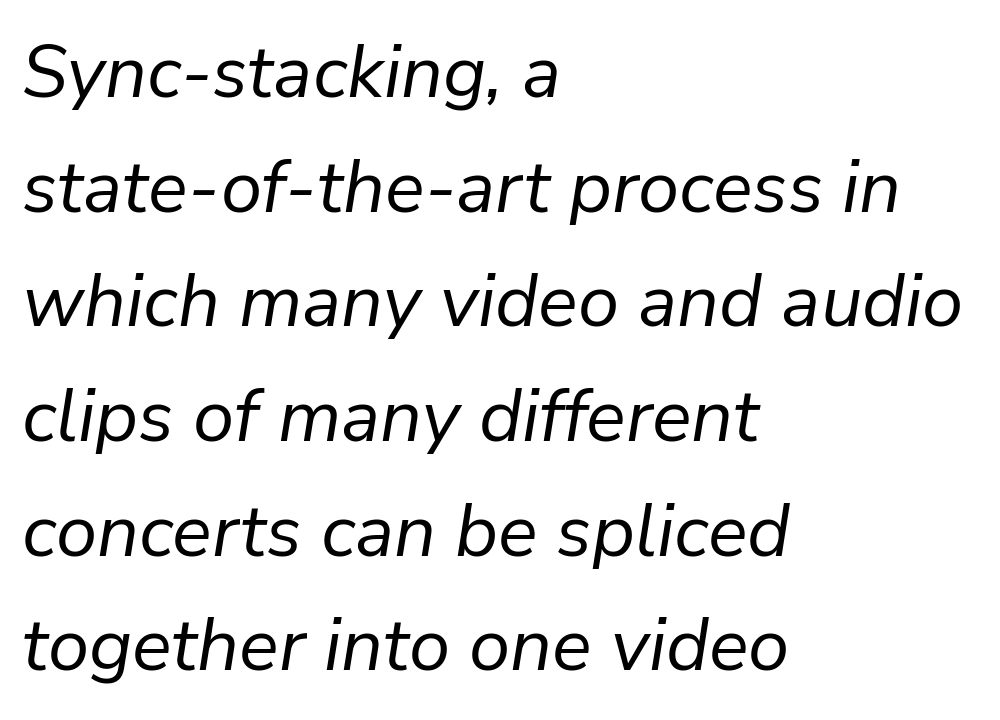
Q: Is the text bold? A: No.
Q: Is the text italic (slanted)? A: Yes, it leans right by about 9 degrees.
Q: Is the text underlined? A: No.
Q: How is the paragraph aligned? A: Left-aligned.
Q: Is the spacing between letters normal or unusually wide? A: Normal.
Q: Is the spacing between lines tight, normal or loose? A: Normal.
Q: Width (condensed, normal, or wide)? A: Normal.
Q: Stroke contrast? A: Low.
Q: x-height? A: Medium.
Q: Monospaced? A: No.
